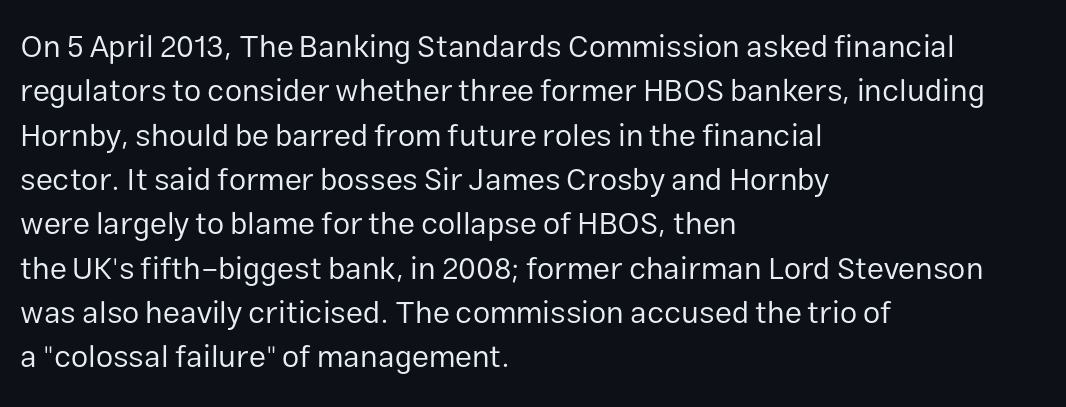
{"serif": "no", "italic": "no", "bold": "no", "weight": "regular", "width": "normal", "stroke_contrast": "low", "x_height": "medium", "monospaced": "no", "underline": "no", "align": "left", "line_spacing": "normal", "line_spacing_ratio": 1.43, "letter_spacing": "normal", "letter_spacing_em": 0.0, "glyph_px": 31}
